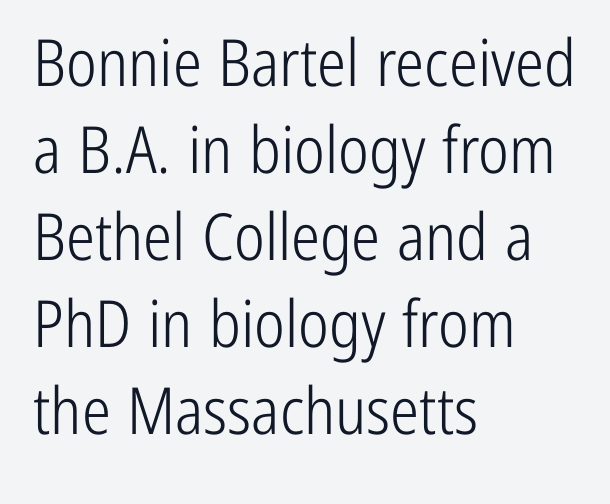
The lines sit at an ordinary, default distance from one another. Compared with a centered layout, this one pins lines to the left instead. Check under the words: just untouched page. Proportional: the letters do not fall into vertical columns.
